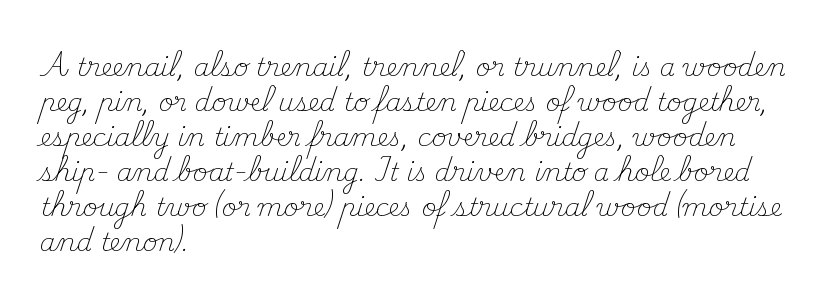
Nobody drew a line under any word here. The passage is arranged the way most books set body copy — flush left. Is the stroke heavy? The answer is a plain regular-or-lighter. Nobody touched the tracking dial on this one. The space between consecutive lines is moderate.
